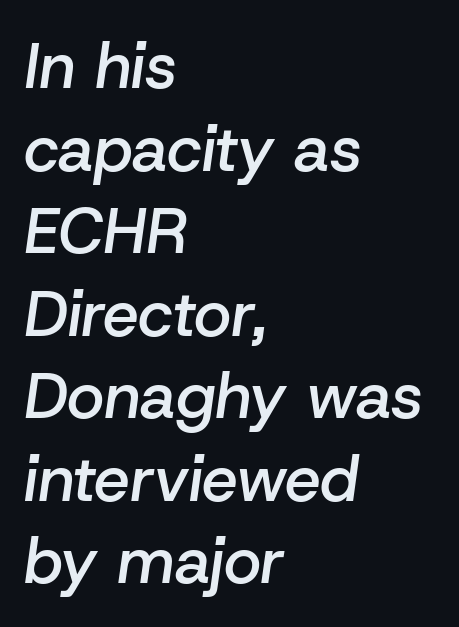
Q: Is the text bold? A: Semi-bold.
Q: Is the text italic (slanted)? A: Yes, it leans right by about 8 degrees.
Q: Is the text underlined? A: No.
Q: How is the paragraph aligned? A: Left-aligned.
Q: Is the spacing between letters normal or unusually wide? A: Normal.
Q: Is the spacing between lines tight, normal or loose? A: Normal.
Q: Width (condensed, normal, or wide)? A: Normal.
Q: Stroke contrast? A: Low.
Q: x-height? A: Medium.
Q: Monospaced? A: No.
